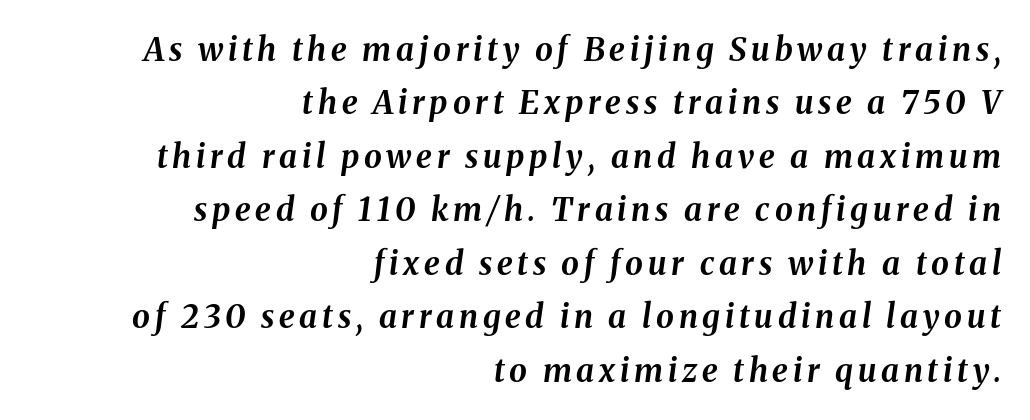
{"italic": "yes", "lean": "right", "slant_degrees": 8, "bold": "yes", "weight": "bold", "width": "normal", "stroke_contrast": "medium", "x_height": "medium", "monospaced": "no", "underline": "no", "align": "right", "line_spacing": "normal", "line_spacing_ratio": 1.67, "glyph_px": 32}
